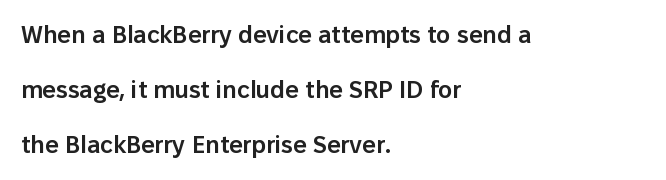
Q: Is the text bold? A: Semi-bold.
Q: Is the text italic (slanted)? A: No, it is upright.
Q: Is the text underlined? A: No.
Q: How is the paragraph aligned? A: Left-aligned.
Q: Is the spacing between letters normal or unusually wide? A: Normal.
Q: Is the spacing between lines tight, normal or loose? A: Loose.
